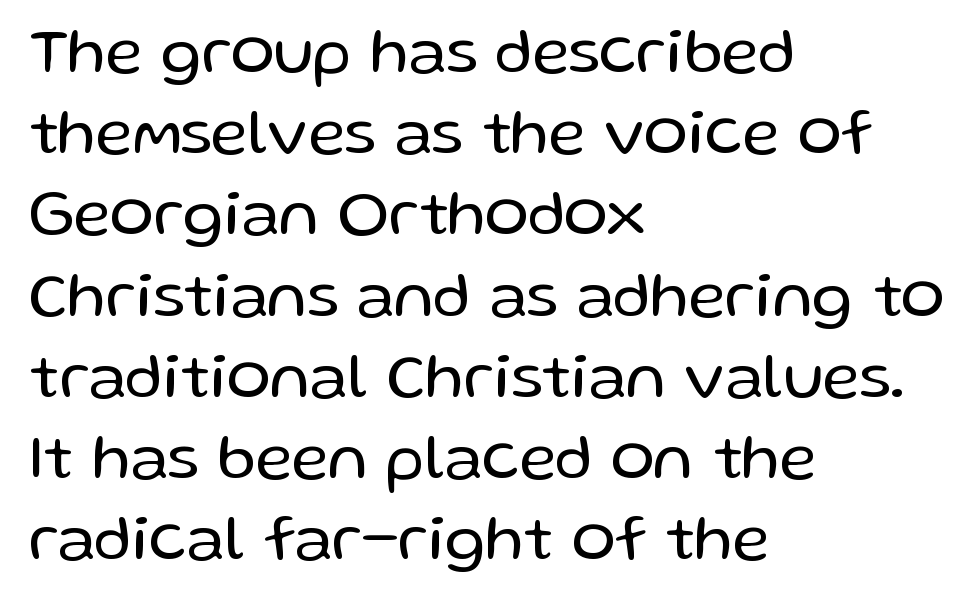
Q: Is the text bold? A: No.
Q: Is the text italic (slanted)? A: No, it is upright.
Q: Is the typeface a serif or a sans-serif typeface? A: Sans-serif.
Q: Is the text underlined? A: No.
Q: How is the paragraph aligned? A: Left-aligned.
Q: Is the spacing between letters normal or unusually wide? A: Normal.
Q: Is the spacing between lines tight, normal or loose? A: Normal.
Q: Width (condensed, normal, or wide)? A: Normal.
Q: Stroke contrast? A: Low.
Q: x-height? A: Medium.
Q: Monospaced? A: No.
